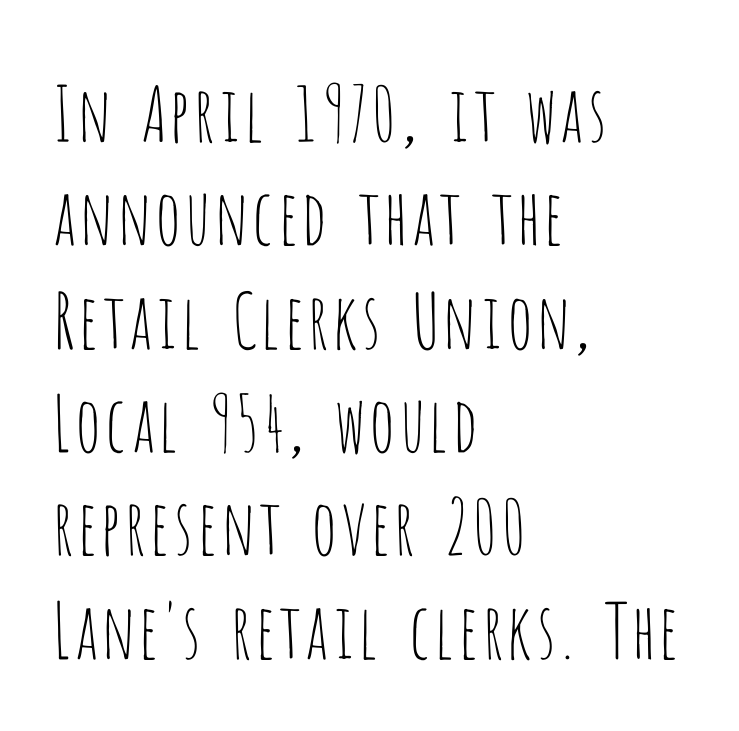
The face used here is proportionally spaced, like ordinary book or web type. Glance below the letters and you will spot only blank space. Is the type heavy? It reads as light-to-regular instead. Visually the block forms a straight wall on the left and a jagged coastline on the right.
